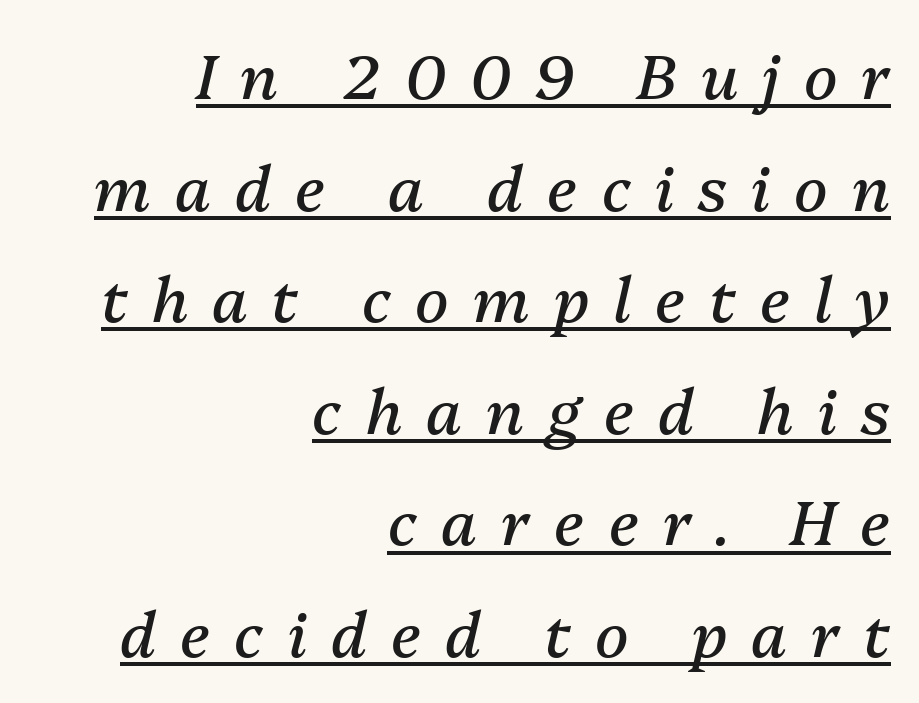
Q: Is the text bold? A: No.
Q: Is the text italic (slanted)? A: Yes, it leans right by about 13 degrees.
Q: Is the text underlined? A: Yes.
Q: How is the paragraph aligned? A: Right-aligned.
Q: Is the spacing between letters normal or unusually wide? A: Unusually wide.
Q: Width (condensed, normal, or wide)? A: Normal.
Q: Stroke contrast? A: Medium.
Q: x-height? A: Medium.
Q: Monospaced? A: No.
